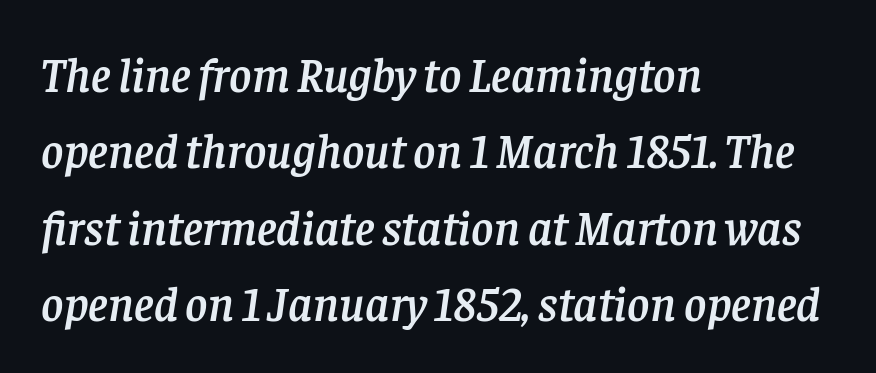
Q: Is the text italic (slanted)? A: Yes, it leans right by about 8 degrees.
Q: Is the typeface a serif or a sans-serif typeface? A: Serif.
Q: Is the text underlined? A: No.
Q: How is the paragraph aligned? A: Left-aligned.
Q: Is the spacing between letters normal or unusually wide? A: Normal.
Q: Is the spacing between lines tight, normal or loose? A: Normal.
Q: Width (condensed, normal, or wide)? A: Normal.
Q: Stroke contrast? A: Low.
Q: x-height? A: Large.
Q: Monospaced? A: No.
